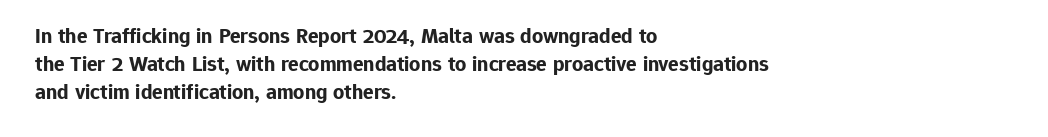
{"italic": "no", "bold": "yes", "underline": "no", "align": "left", "line_spacing": "normal", "line_spacing_ratio": 1.27, "letter_spacing": "normal", "letter_spacing_em": 0.0, "glyph_px": 22}
